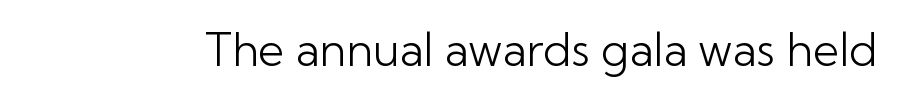
{"serif": "no", "italic": "no", "bold": "no", "weight": "light", "width": "normal", "stroke_contrast": "low", "x_height": "medium", "monospaced": "no", "underline": "no", "letter_spacing": "normal", "letter_spacing_em": 0.0, "glyph_px": 45}
